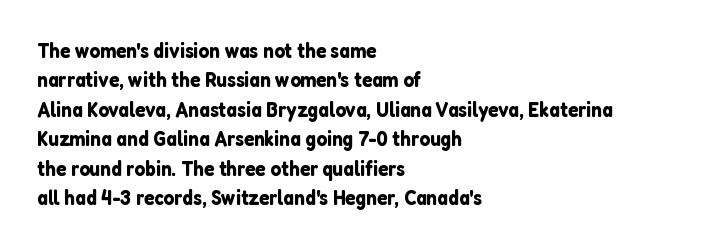
If you drew a ruler down the left edge, every line would touch it. The foot of each line stays bare and open. What's the leading like? Ordinary, nothing unusual. The axis of the letterforms is exactly vertical. Observe the ordinary spacing: letters are neighbours, not strangers.
